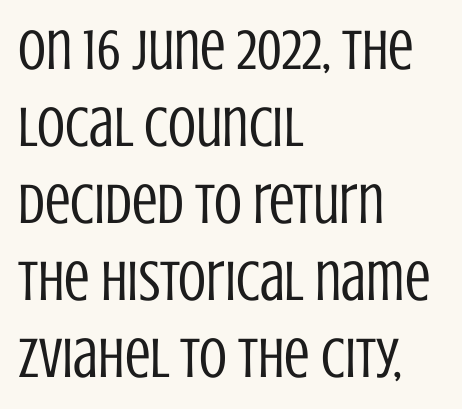
In terms of letterspacing, this is plain default setting. A sans-serif font was chosen for this passage. Varying glyph widths throughout — classic text-font behaviour. Unmarked baselines from the first word to the last.
